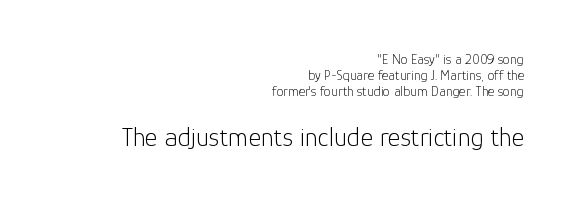
The image shows 27 px text type, upright; set right-aligned, line spacing 1.16x, normal letter spacing, not underlined; the second (bottom) block is 1.93x larger.
